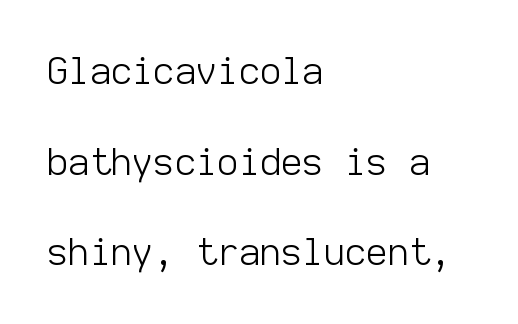
{"serif": "no", "italic": "no", "bold": "no", "weight": "light", "width": "normal", "stroke_contrast": "low", "x_height": "medium", "monospaced": "yes", "underline": "no", "align": "left", "line_spacing": "loose", "line_spacing_ratio": 2.45, "letter_spacing": "normal", "letter_spacing_em": 0.0, "glyph_px": 37}
